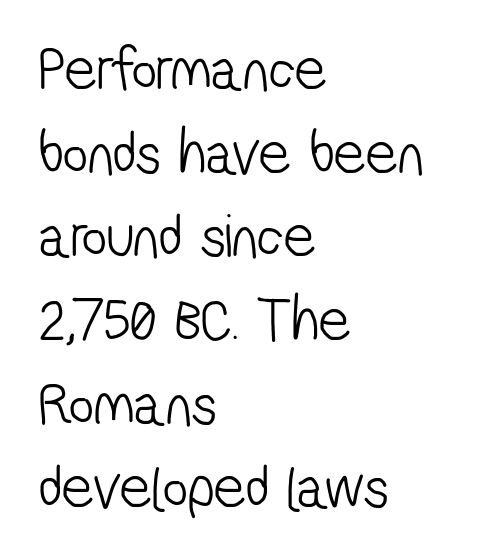
Normally led — the rows are evenly, conventionally spaced. You could call the tracking neutral — neither tight nor loose. Is the block centered? No — it sits flush against the left margin. The weight would be labelled regular, book, light, or lighter still. Grotesque or geometric, the face here clearly has no serifs. Decoration check: the copy has no underline.
